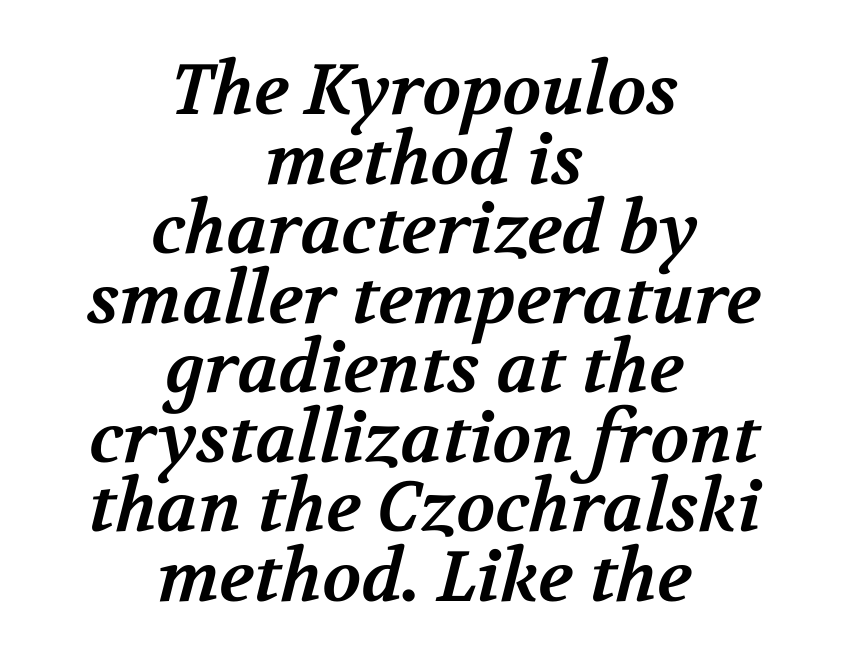
Q: Is the text bold? A: Yes.
Q: Is the typeface a serif or a sans-serif typeface? A: Serif.
Q: Is the text underlined? A: No.
Q: How is the paragraph aligned? A: Centered.
Q: Is the spacing between letters normal or unusually wide? A: Normal.
Q: Is the spacing between lines tight, normal or loose? A: Tight.
Q: Width (condensed, normal, or wide)? A: Normal.
Q: Stroke contrast? A: Medium.
Q: x-height? A: Medium.
Q: Monospaced? A: No.
